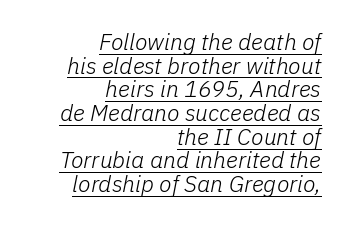
The image shows 23 px text type, italic (leaning right); set right-aligned, tight line spacing (1.03x), normal letter spacing, underlined.
